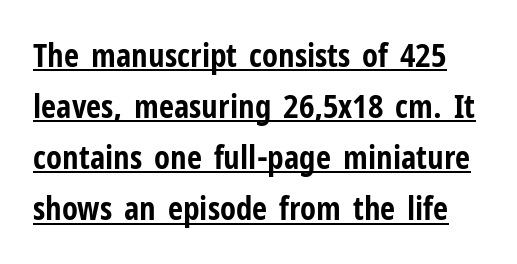
The image shows 33 px bold, condensed sans-serif type, upright; set normal line spacing (1.55x), normal letter spacing, underlined; low stroke contrast and a medium x-height.
